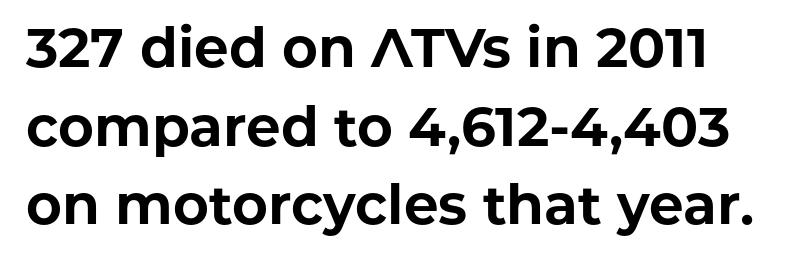
{"serif": "no", "italic": "no", "bold": "yes", "weight": "bold", "width": "normal", "stroke_contrast": "low", "x_height": "medium", "monospaced": "no", "underline": "no", "line_spacing": "normal", "line_spacing_ratio": 1.43, "letter_spacing": "normal", "letter_spacing_em": 0.0, "glyph_px": 55}
